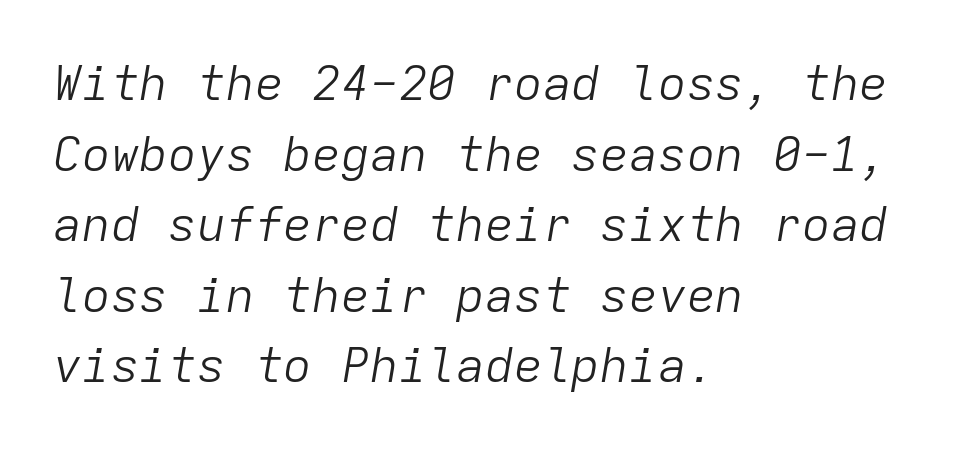
Short note: letters normally spaced. The characters are drawn with everyday or finer stroke widths. Leading: standard. The rendering applies a slant to the glyphs. Decoration check: the copy has no underline.
